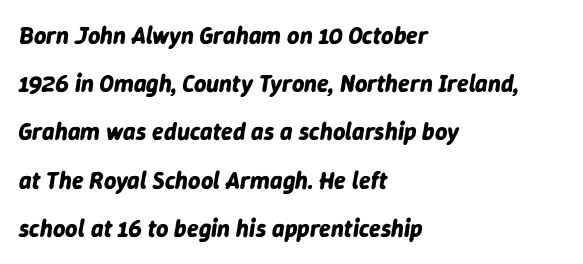
Q: Is the text bold? A: Yes.
Q: Is the text italic (slanted)? A: Yes, it leans right by about 9 degrees.
Q: Is the text underlined? A: No.
Q: How is the paragraph aligned? A: Left-aligned.
Q: Is the spacing between letters normal or unusually wide? A: Normal.
Q: Is the spacing between lines tight, normal or loose? A: Loose.
